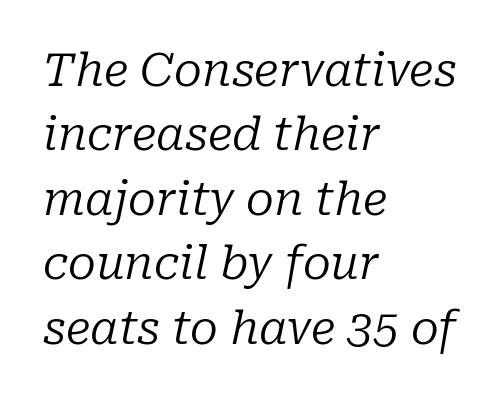
The image shows 46 px regular-weight serif type, italic (leaning right); set left-aligned, normal line spacing (1.4x), normal letter spacing, not underlined; low stroke contrast and a medium x-height.
